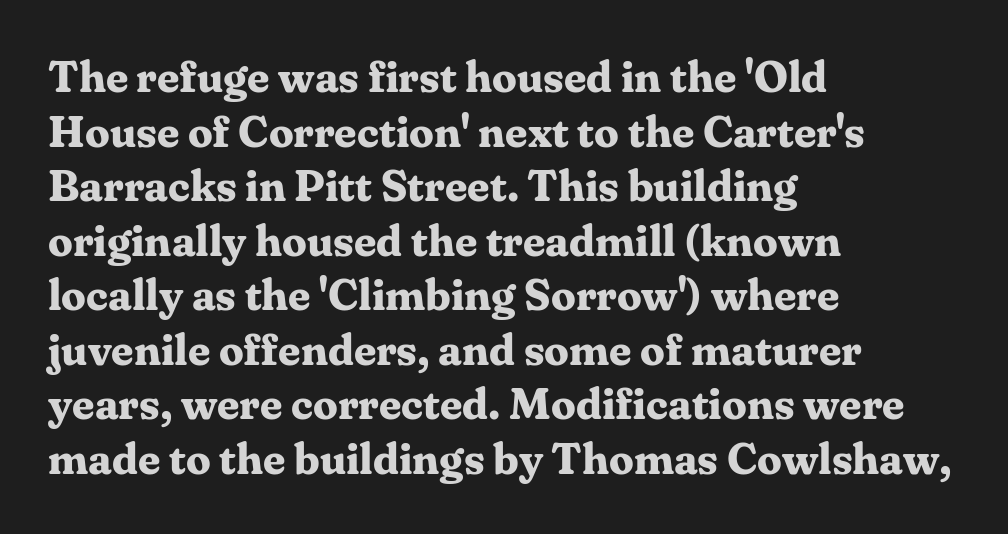
The image shows 44 px bold serif type, upright; set left-aligned, line spacing 1.24x, normal letter spacing, not underlined; medium stroke contrast and a medium x-height.
